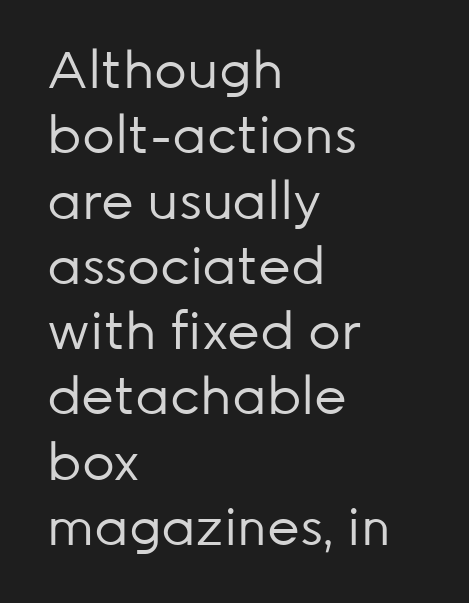
The image shows 51 px regular-weight sans-serif type, upright; set left-aligned, normal line spacing (1.28x), normal letter spacing, not underlined; low stroke contrast and a medium x-height.
